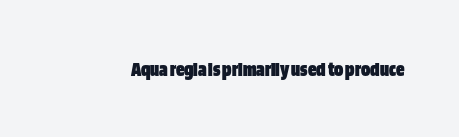
The image shows 21 px bold type, upright; set normal letter spacing, not underlined.
